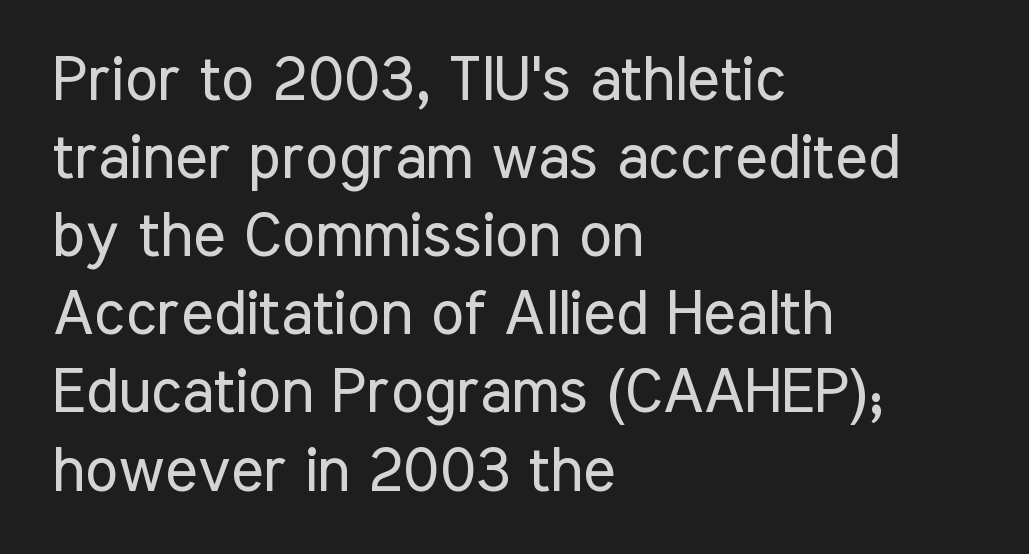
The image shows 62 px regular-weight, condensed sans-serif type, upright; set left-aligned, normal line spacing (1.26x), normal letter spacing, not underlined; low stroke contrast and a medium x-height.
